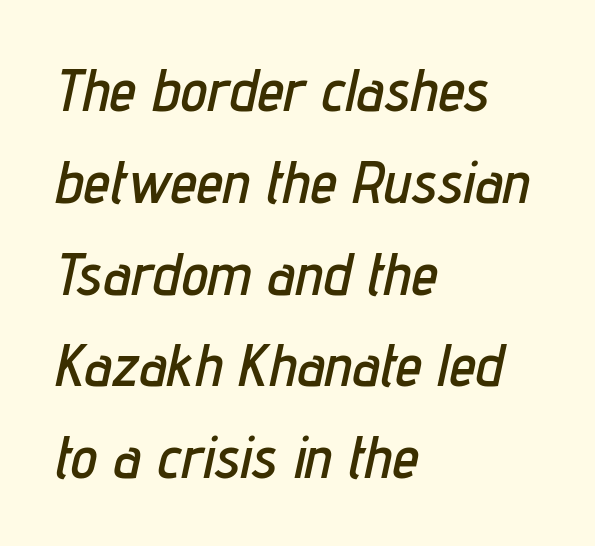
{"italic": "yes", "lean": "right", "slant_degrees": 12, "width": "condensed", "stroke_contrast": "low", "x_height": "medium", "monospaced": "no", "underline": "no", "align": "left", "line_spacing": "normal", "line_spacing_ratio": 1.53, "letter_spacing": "normal", "letter_spacing_em": 0.0, "glyph_px": 60}
